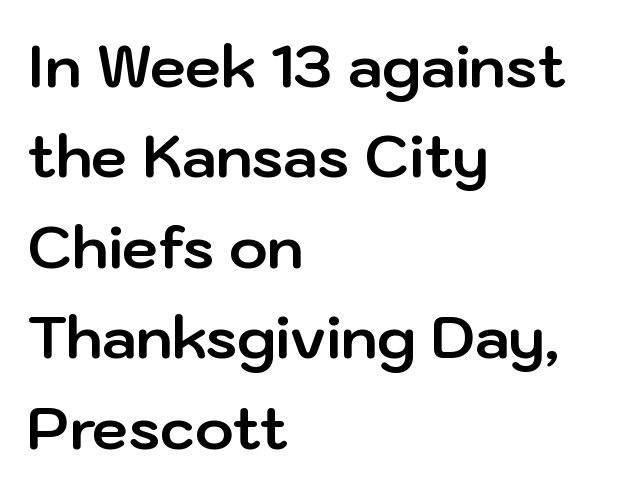
Notice how the stems are strictly vertical — no italics here. To sum up the face: it is a sans, with no serifs. In CSS terms this would be text-align: left. Nobody touched the tracking dial on this one. The strip under each line holds only bare page.
